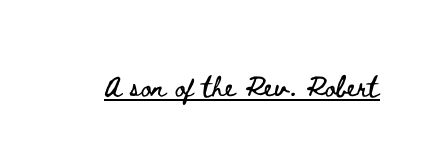
{"underline": "yes", "letter_spacing": "normal", "letter_spacing_em": 0.0, "glyph_px": 26}
